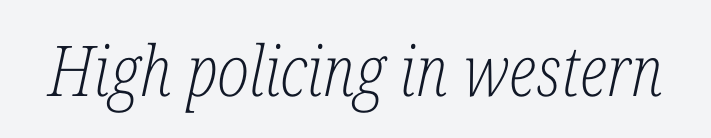
{"serif": "yes", "italic": "yes", "lean": "right", "slant_degrees": 12, "bold": "no", "weight": "light", "width": "condensed", "stroke_contrast": "low", "x_height": "medium", "monospaced": "no", "underline": "no", "letter_spacing": "normal", "letter_spacing_em": 0.0, "glyph_px": 70}
